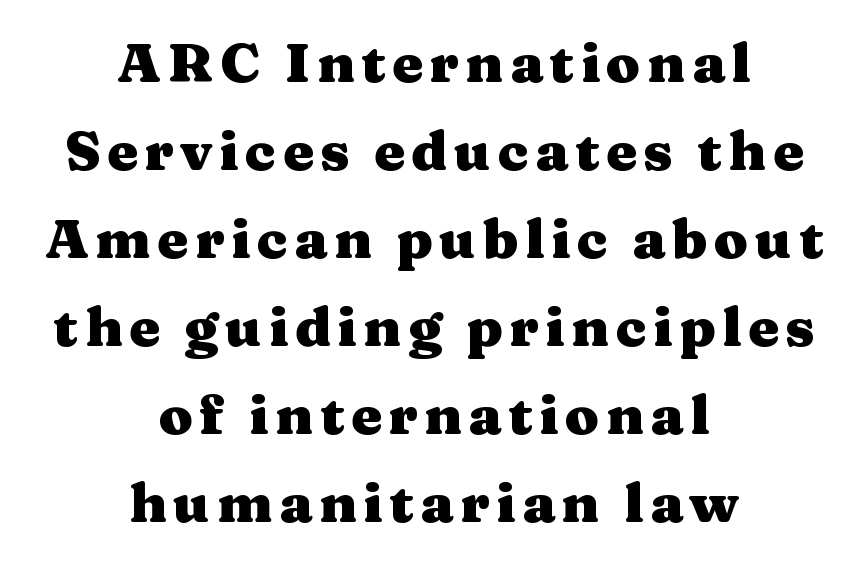
The image shows 55 px heavy, wide serif type, upright; set centered, normal line spacing (1.6x), not underlined; medium stroke contrast and a medium x-height.
